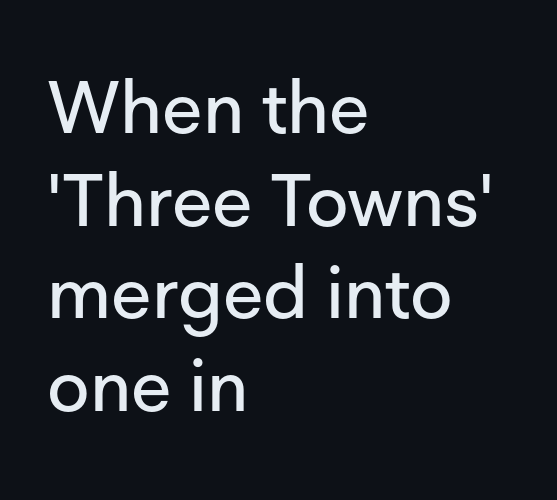
This rendering employs a face without finishing strokes, i.e., a sans-serif. The letters advance in unequal steps, a hallmark of proportional type. Caption: standard tracking, unaltered. The space beneath each line is pristine and unruled.
